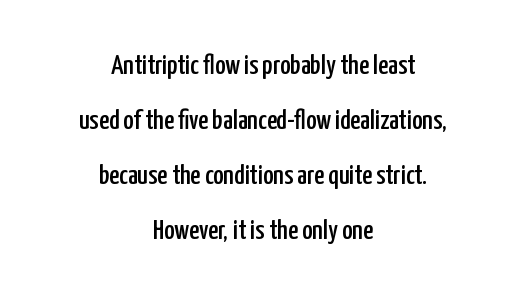
{"serif": "no", "italic": "no", "width": "condensed", "stroke_contrast": "low", "x_height": "medium", "monospaced": "no", "underline": "no", "align": "center", "line_spacing": "loose", "line_spacing_ratio": 1.96, "letter_spacing": "normal", "letter_spacing_em": 0.0, "glyph_px": 28}
